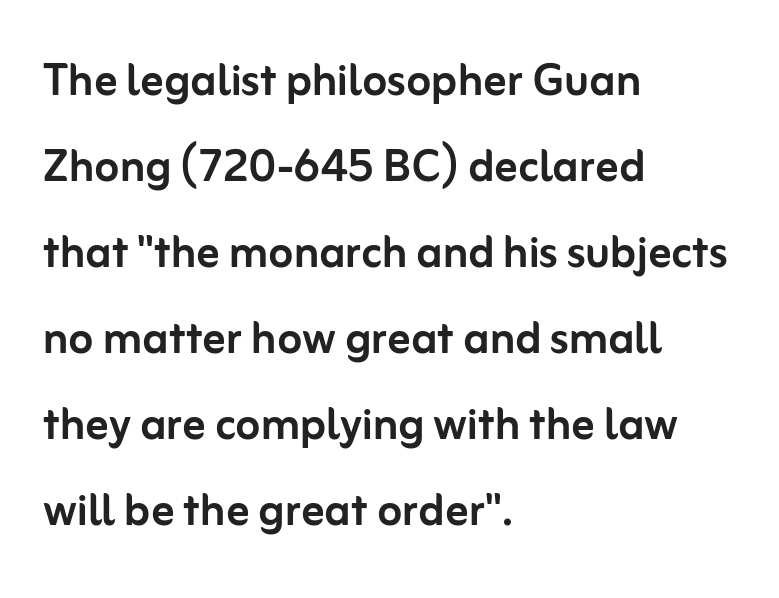
The image shows 57 px sans-serif type, upright; set left-aligned, normal line spacing (1.51x), normal letter spacing, not underlined; low stroke contrast and a medium x-height.
